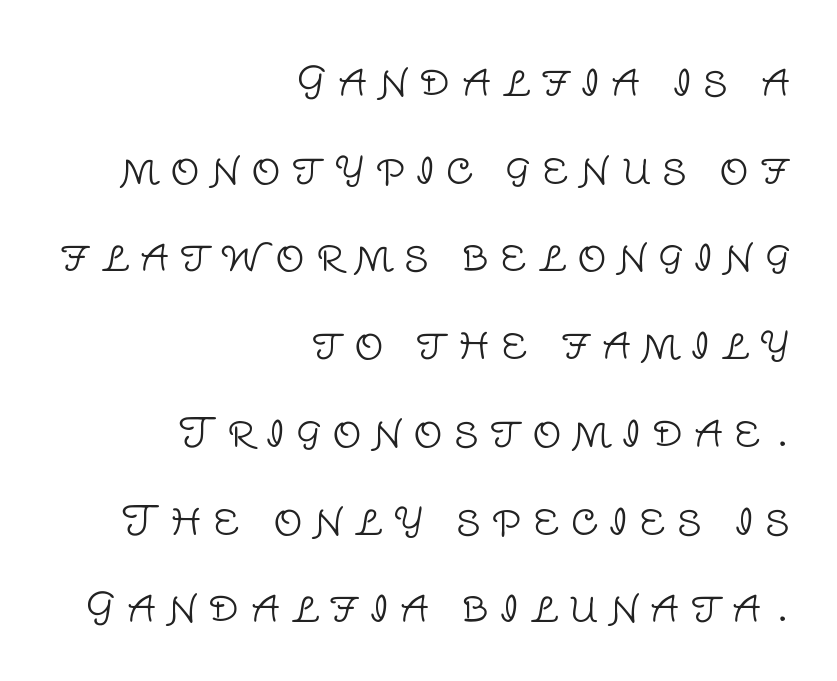
Q: Is the text bold? A: No.
Q: Is the text italic (slanted)? A: Yes.
Q: Is the typeface a serif or a sans-serif typeface? A: Sans-serif.
Q: Is the text underlined? A: No.
Q: How is the paragraph aligned? A: Right-aligned.
Q: Is the spacing between letters normal or unusually wide? A: Unusually wide.
Q: Is the spacing between lines tight, normal or loose? A: Loose.
Q: Width (condensed, normal, or wide)? A: Normal.
Q: Stroke contrast? A: Low.
Q: x-height? A: Large.
Q: Monospaced? A: No.
